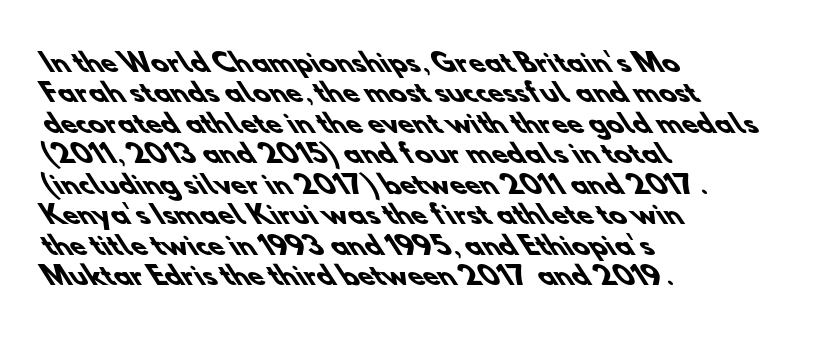
Q: Is the text bold? A: Yes.
Q: Is the text underlined? A: No.
Q: How is the paragraph aligned? A: Left-aligned.
Q: Is the spacing between letters normal or unusually wide? A: Normal.
